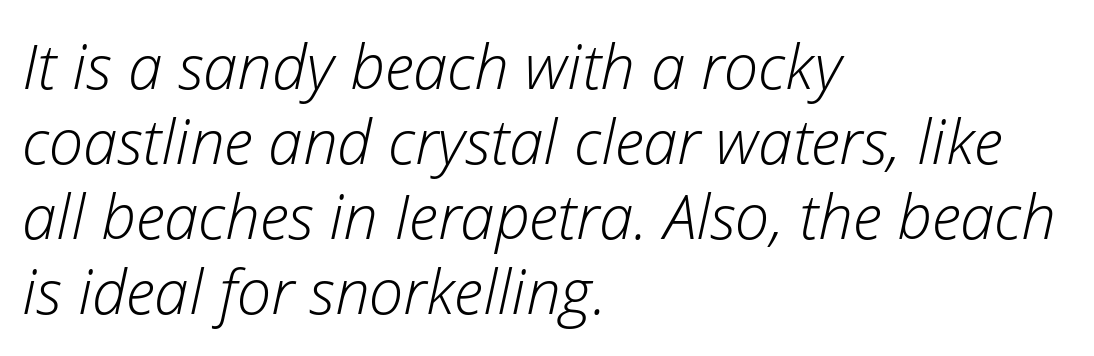
Q: Is the text bold? A: No.
Q: Is the text italic (slanted)? A: Yes, it leans right by about 12 degrees.
Q: Is the text underlined? A: No.
Q: How is the paragraph aligned? A: Left-aligned.
Q: Is the spacing between letters normal or unusually wide? A: Normal.
Q: Width (condensed, normal, or wide)? A: Normal.
Q: Stroke contrast? A: Low.
Q: x-height? A: Medium.
Q: Monospaced? A: No.
